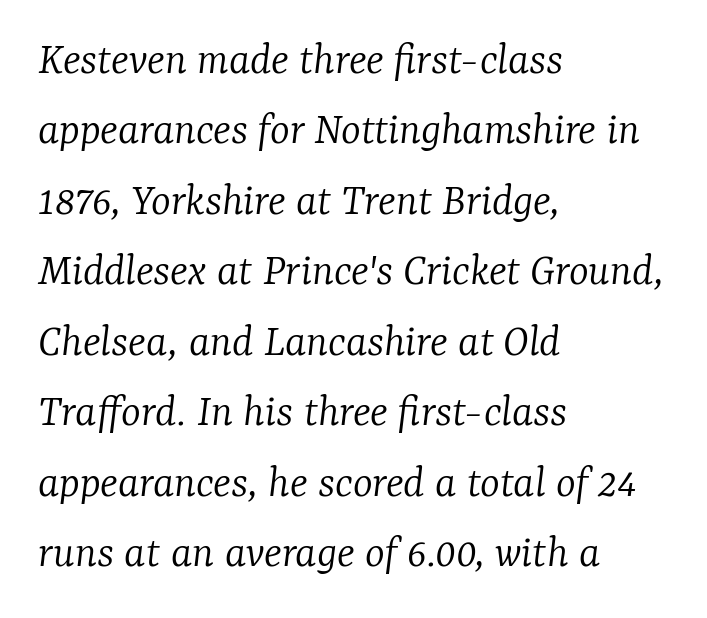
Q: Is the text bold? A: No.
Q: Is the text italic (slanted)? A: Yes, it leans right by about 7 degrees.
Q: Is the typeface a serif or a sans-serif typeface? A: Serif.
Q: Is the text underlined? A: No.
Q: How is the paragraph aligned? A: Left-aligned.
Q: Is the spacing between letters normal or unusually wide? A: Normal.
Q: Is the spacing between lines tight, normal or loose? A: Normal.
Q: Width (condensed, normal, or wide)? A: Normal.
Q: Stroke contrast? A: Low.
Q: x-height? A: Medium.
Q: Monospaced? A: No.
